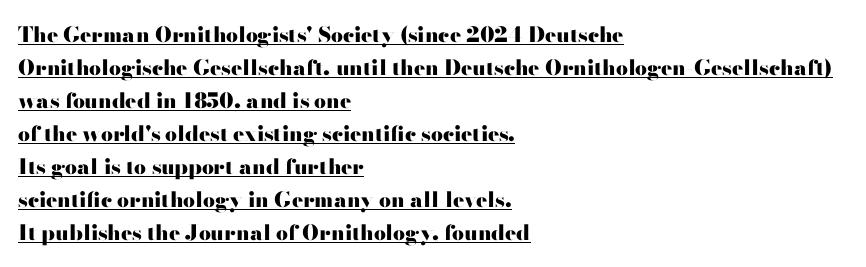
Q: Is the text bold? A: Yes.
Q: Is the text italic (slanted)? A: No, it is upright.
Q: Is the text underlined? A: Yes.
Q: How is the paragraph aligned? A: Left-aligned.
Q: Is the spacing between letters normal or unusually wide? A: Normal.
Q: Is the spacing between lines tight, normal or loose? A: Normal.
